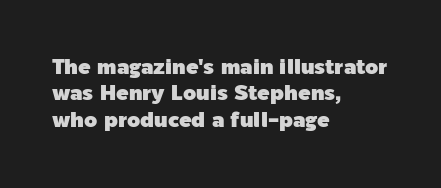
Q: Is the text italic (slanted)? A: No, it is upright.
Q: Is the text underlined? A: No.
Q: How is the paragraph aligned? A: Left-aligned.
Q: Is the spacing between letters normal or unusually wide? A: Normal.
Q: Is the spacing between lines tight, normal or loose? A: Normal.
